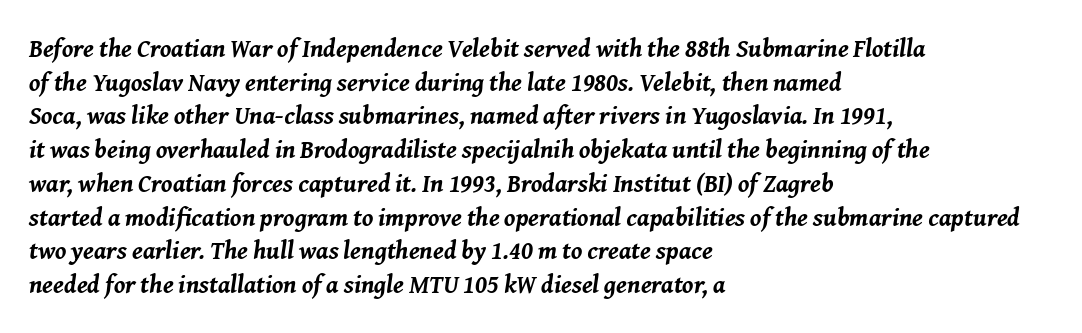
Q: Is the text bold? A: Yes.
Q: Is the text italic (slanted)? A: Yes, it leans right by about 8 degrees.
Q: Is the text underlined? A: No.
Q: How is the paragraph aligned? A: Left-aligned.
Q: Is the spacing between letters normal or unusually wide? A: Normal.
Q: Is the spacing between lines tight, normal or loose? A: Normal.
